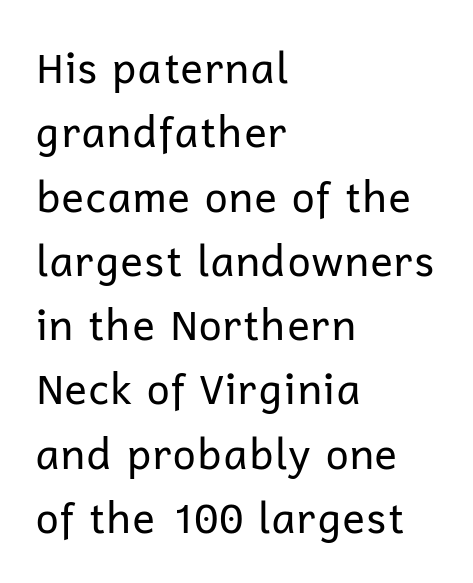
Q: Is the text bold? A: No.
Q: Is the text italic (slanted)? A: No, it is upright.
Q: Is the typeface a serif or a sans-serif typeface? A: Sans-serif.
Q: Is the text underlined? A: No.
Q: How is the paragraph aligned? A: Left-aligned.
Q: Is the spacing between letters normal or unusually wide? A: Normal.
Q: Is the spacing between lines tight, normal or loose? A: Normal.
Q: Width (condensed, normal, or wide)? A: Normal.
Q: Stroke contrast? A: Low.
Q: x-height? A: Medium.
Q: Monospaced? A: No.
